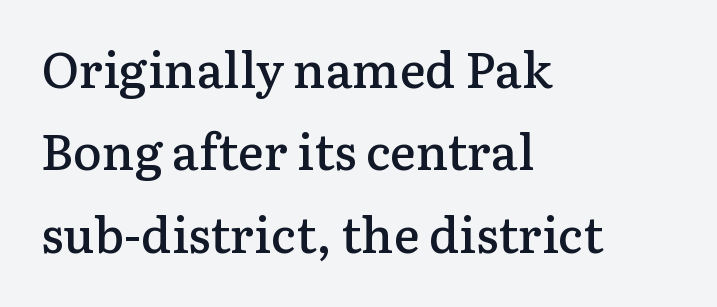
Here the designer chose a conventional face with non-uniform glyph widths. Tall strokes in this sample are plumb rather than angled. Lines of text with bare space underneath. The gaps between neighbouring characters are ordinary and unremarkable. The paragraph has a hard left edge and a soft right edge. The strokes are fattened partway — semibold, not bold.
